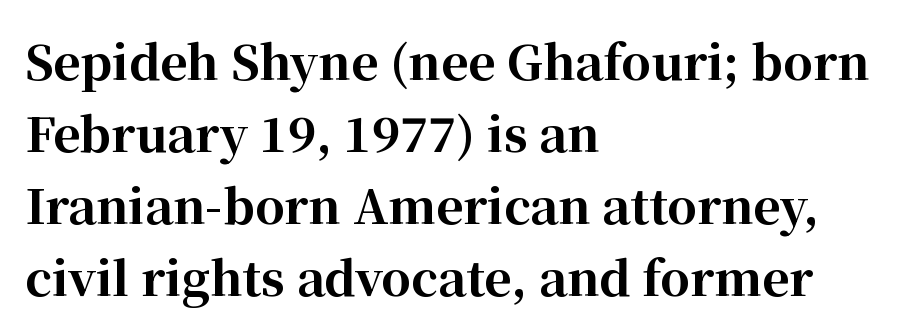
{"serif": "yes", "italic": "no", "bold": "yes", "weight": "bold", "width": "normal", "stroke_contrast": "high", "x_height": "medium", "monospaced": "no", "underline": "no", "align": "left", "line_spacing": "normal", "line_spacing_ratio": 1.53, "letter_spacing": "normal", "letter_spacing_em": 0.0, "glyph_px": 47}
